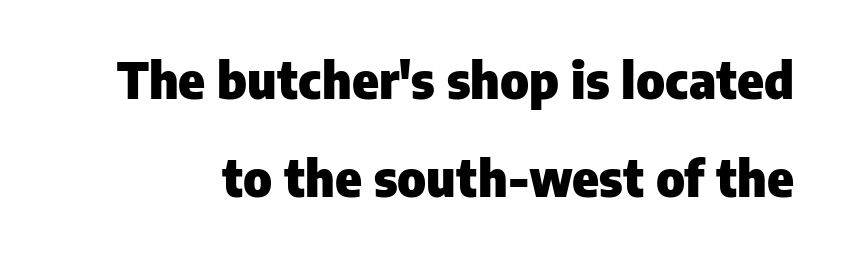
{"serif": "no", "italic": "no", "bold": "yes", "weight": "heavy", "width": "normal", "stroke_contrast": "low", "x_height": "medium", "monospaced": "no", "underline": "no", "line_spacing": "loose", "line_spacing_ratio": 1.96, "letter_spacing": "normal", "letter_spacing_em": 0.0, "glyph_px": 50}
